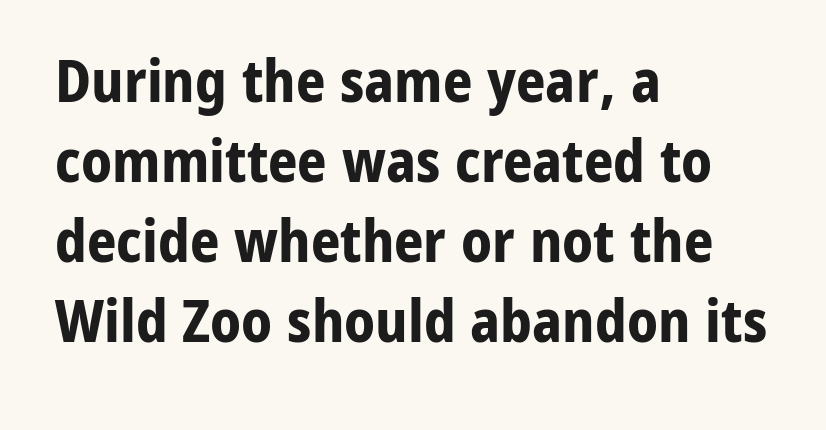
Q: Is the text bold? A: Yes.
Q: Is the text italic (slanted)? A: No, it is upright.
Q: Is the typeface a serif or a sans-serif typeface? A: Sans-serif.
Q: Is the text underlined? A: No.
Q: How is the paragraph aligned? A: Left-aligned.
Q: Is the spacing between letters normal or unusually wide? A: Normal.
Q: Is the spacing between lines tight, normal or loose? A: Normal.
Q: Width (condensed, normal, or wide)? A: Normal.
Q: Stroke contrast? A: Low.
Q: x-height? A: Medium.
Q: Monospaced? A: No.
